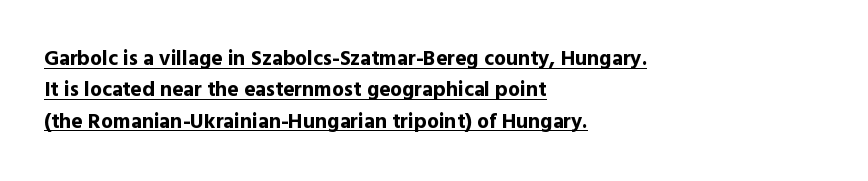
{"italic": "no", "bold": "yes", "underline": "yes", "align": "left", "line_spacing": "normal", "line_spacing_ratio": 1.49, "letter_spacing": "normal", "letter_spacing_em": 0.0, "glyph_px": 21}
